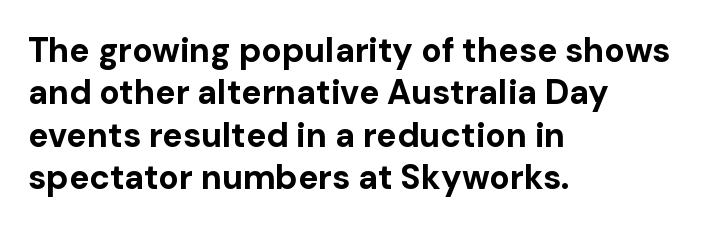
{"serif": "no", "italic": "no", "bold": "yes", "weight": "bold", "width": "normal", "stroke_contrast": "low", "x_height": "medium", "monospaced": "no", "underline": "no", "align": "left", "line_spacing": "normal", "line_spacing_ratio": 1.25, "letter_spacing": "normal", "letter_spacing_em": 0.0, "glyph_px": 34}
